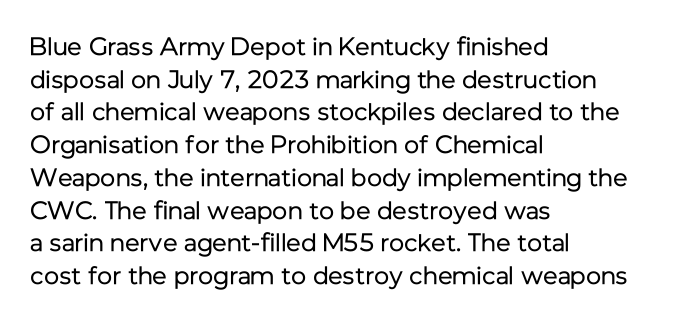
What's the leading like? Ordinary, nothing unusual. The passage shown has conventional tracking throughout. The typography opts for an upright posture over an oblique one. The passage is arranged the way most books set body copy — flush left.
